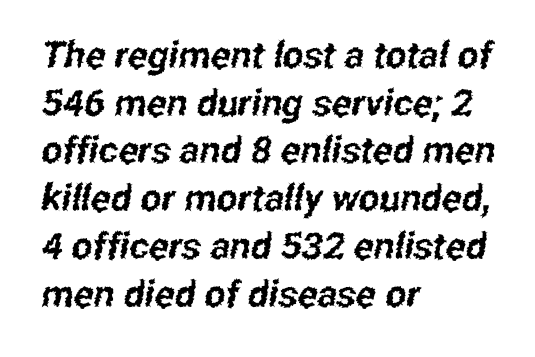
{"serif": "no", "width": "condensed", "stroke_contrast": "low", "x_height": "medium", "monospaced": "no", "underline": "no", "align": "left", "line_spacing": "normal", "line_spacing_ratio": 1.29, "letter_spacing": "normal", "letter_spacing_em": 0.0, "glyph_px": 37}
